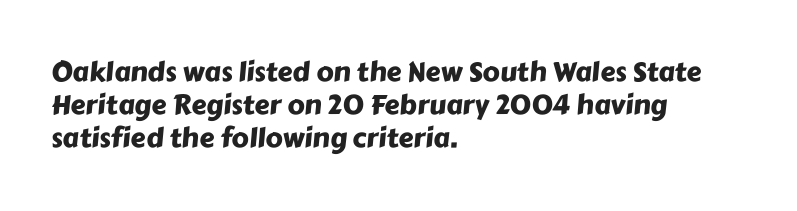
The image shows 27 px text type; set left-aligned, line spacing 1.23x, normal letter spacing, not underlined.
